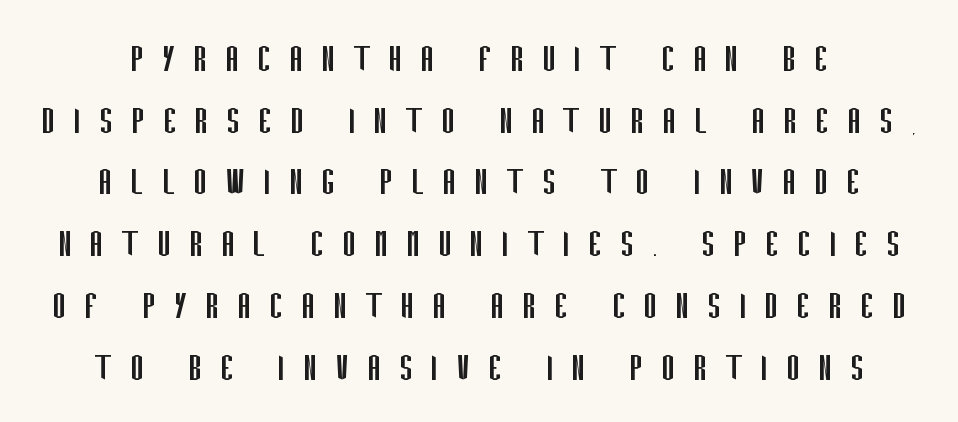
Q: Is the text bold? A: No.
Q: Is the text italic (slanted)? A: No, it is upright.
Q: Is the typeface a serif or a sans-serif typeface? A: Sans-serif.
Q: Is the text underlined? A: No.
Q: Is the spacing between letters normal or unusually wide? A: Unusually wide.
Q: Is the spacing between lines tight, normal or loose? A: Normal.
Q: Width (condensed, normal, or wide)? A: Condensed.
Q: Stroke contrast? A: Low.
Q: x-height? A: Large.
Q: Monospaced? A: No.
